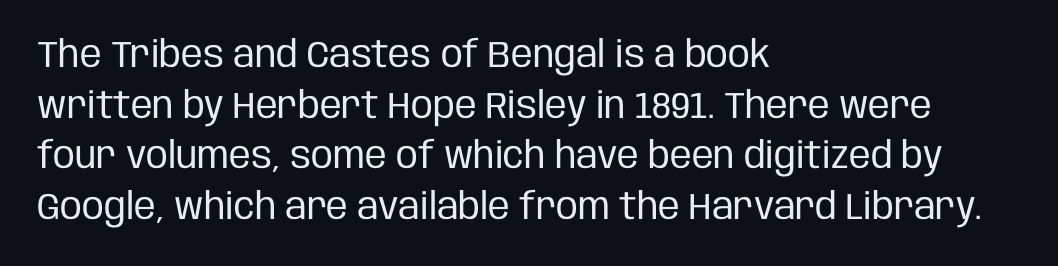
Here the designer chose a conventional face with non-uniform glyph widths. Has an underline been added? It has not. This reads as an unemphasized weight, regular at the heaviest. Notice how the stems are strictly vertical — no italics here. These lines are set flush left with a ragged right edge.
